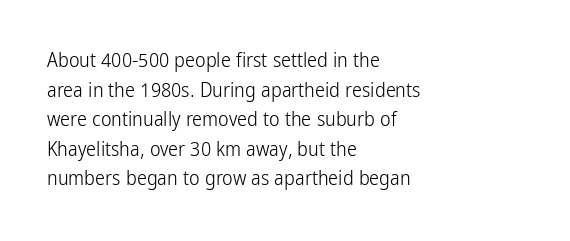
Compared with a typical body face, this is equally light or lighter still. The line texture is even and compact thanks to regular tracking. The space directly below the letters is spotless. Nope, not italic — everything's standing straight.
